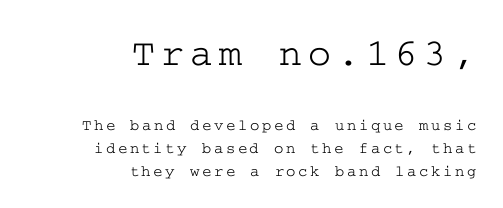
Q: Is the text italic (slanted)? A: No, it is upright.
Q: Is the typeface a serif or a sans-serif typeface? A: Serif.
Q: Is the text underlined? A: No.
Q: How is the paragraph aligned? A: Right-aligned.
Q: Is the spacing between lines tight, normal or loose? A: Normal.
Q: Which block of text is set in a larger size, the first (top) or the second (bottom)? A: The first (top) one.
Q: Width (condensed, normal, or wide)? A: Wide.
Q: Stroke contrast? A: Low.
Q: x-height? A: Medium.
